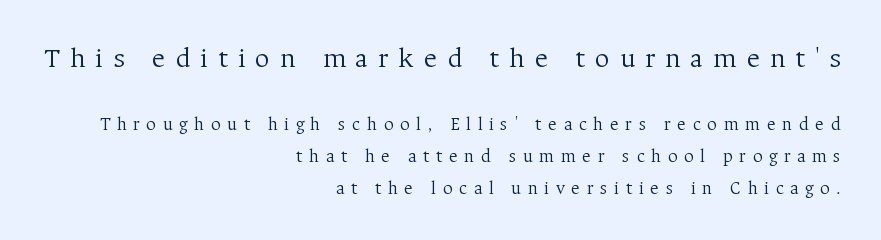
{"serif": "yes", "italic": "no", "bold": "no", "weight": "light", "width": "normal", "stroke_contrast": "medium", "x_height": "medium", "monospaced": "no", "underline": "no", "align": "right", "line_spacing": "normal", "line_spacing_ratio": 1.68, "letter_spacing": "wide", "letter_spacing_em": 0.34, "larger_block": "first", "size_ratio": 1.53, "glyph_px": 29}
